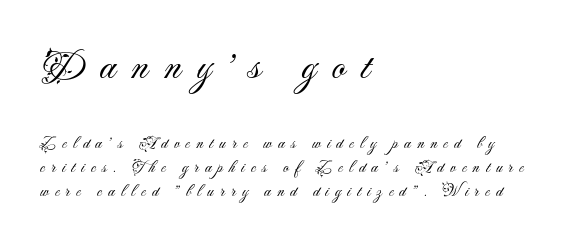
Q: Is the text bold? A: No.
Q: Is the text italic (slanted)? A: Yes.
Q: Is the typeface a serif or a sans-serif typeface? A: Sans-serif.
Q: Is the text underlined? A: No.
Q: How is the paragraph aligned? A: Left-aligned.
Q: Is the spacing between letters normal or unusually wide? A: Unusually wide.
Q: Is the spacing between lines tight, normal or loose? A: Normal.
Q: Which block of text is set in a larger size, the first (top) or the second (bottom)? A: The first (top) one.
Q: Width (condensed, normal, or wide)? A: Normal.
Q: Stroke contrast? A: Medium.
Q: x-height? A: Small.
Q: Monospaced? A: No.
